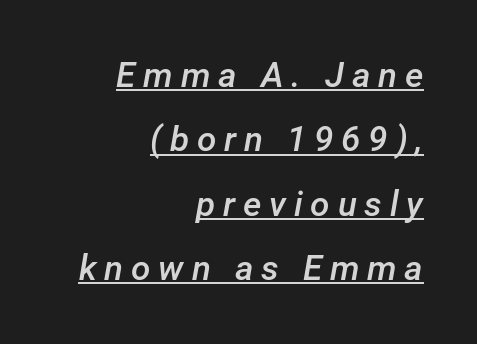
The image shows 35 px semibold type, italic (leaning right); set right-aligned, line spacing 1.84x, unusually wide letter spacing (+0.22 em), underlined; low stroke contrast and a medium x-height.
